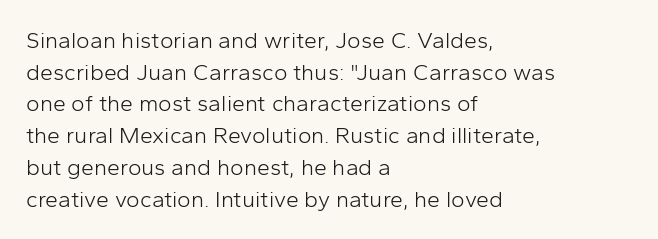
Q: Is the text bold? A: No.
Q: Is the text italic (slanted)? A: No, it is upright.
Q: Is the text underlined? A: No.
Q: How is the paragraph aligned? A: Left-aligned.
Q: Is the spacing between letters normal or unusually wide? A: Normal.
Q: Is the spacing between lines tight, normal or loose? A: Normal.
